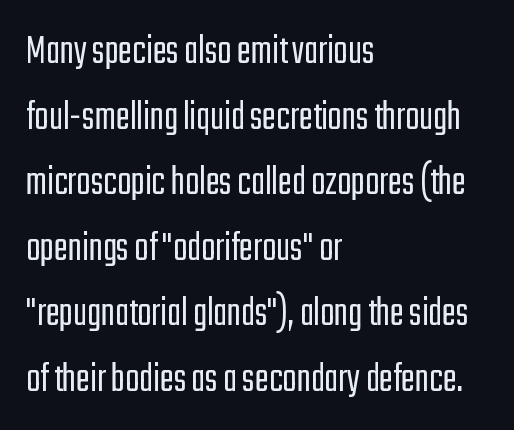
This block has exactly the height ordinary leading produces. The zone under the glyphs is completely vacant. A student would call this left alignment; a typographer would say flush left, rag right. The lettering holds an erect, upright posture throughout. Stems here are at most as thick as an everyday book face. To sum up the face: it is a sans, with no serifs.
